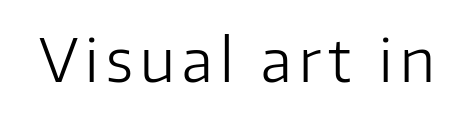
{"serif": "no", "italic": "no", "bold": "no", "weight": "light", "width": "normal", "stroke_contrast": "low", "x_height": "medium", "monospaced": "no", "underline": "no", "glyph_px": 59}
